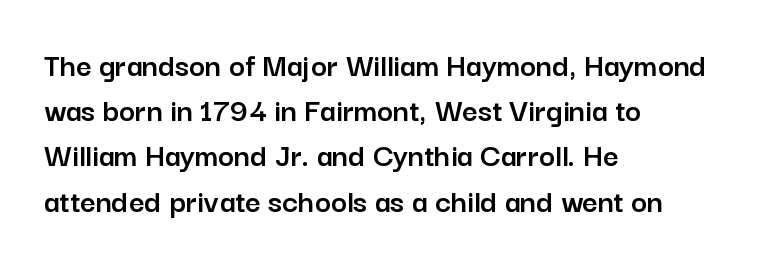
The image shows 34 px sans-serif type, upright; set left-aligned, normal line spacing (1.33x), normal letter spacing, not underlined; low stroke contrast and a medium x-height.
